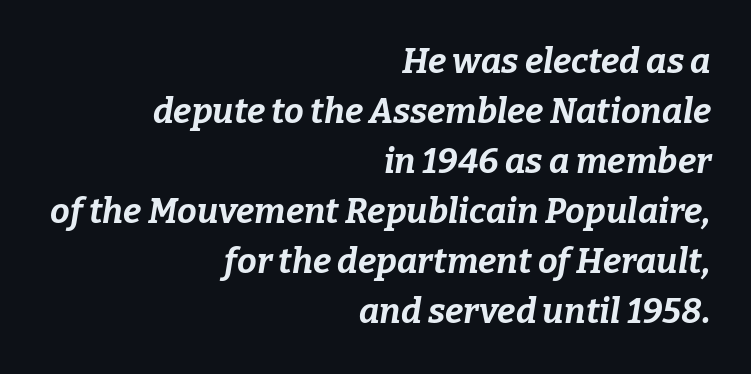
Q: Is the text bold? A: Yes.
Q: Is the text italic (slanted)? A: Yes, it leans right by about 9 degrees.
Q: Is the text underlined? A: No.
Q: How is the paragraph aligned? A: Right-aligned.
Q: Is the spacing between letters normal or unusually wide? A: Normal.
Q: Is the spacing between lines tight, normal or loose? A: Normal.
Q: Width (condensed, normal, or wide)? A: Normal.
Q: Stroke contrast? A: Low.
Q: x-height? A: Medium.
Q: Monospaced? A: No.
